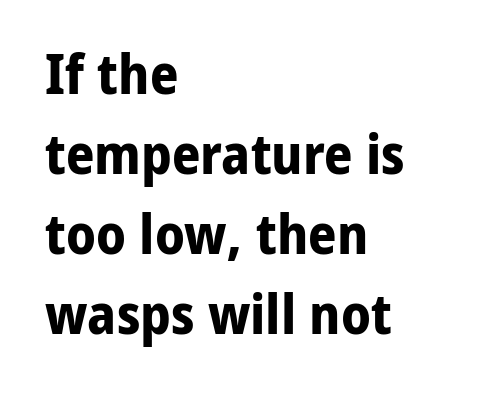
Q: Is the text bold? A: Yes.
Q: Is the text italic (slanted)? A: No, it is upright.
Q: Is the typeface a serif or a sans-serif typeface? A: Sans-serif.
Q: Is the text underlined? A: No.
Q: How is the paragraph aligned? A: Left-aligned.
Q: Is the spacing between letters normal or unusually wide? A: Normal.
Q: Is the spacing between lines tight, normal or loose? A: Normal.
Q: Width (condensed, normal, or wide)? A: Normal.
Q: Stroke contrast? A: Low.
Q: x-height? A: Medium.
Q: Monospaced? A: No.
